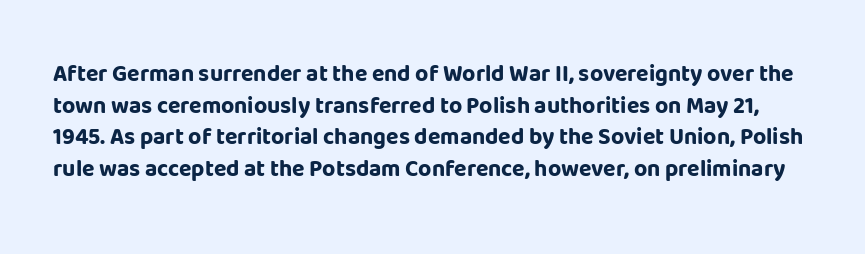
Does extra space separate the letters? No, they use regular spacing. Rows of type keep a routine distance in the vertical direction. Only glyphs here, with clear space below each row. The lettering stays uniformly vertical, giving the passage a roman look.
